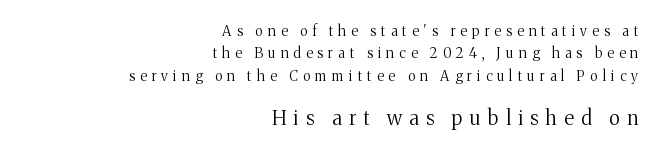
{"italic": "no", "bold": "no", "underline": "no", "align": "right", "line_spacing": "normal", "line_spacing_ratio": 1.59, "letter_spacing": "wide", "letter_spacing_em": 0.37, "larger_block": "second", "size_ratio": 1.43, "glyph_px": 20}
